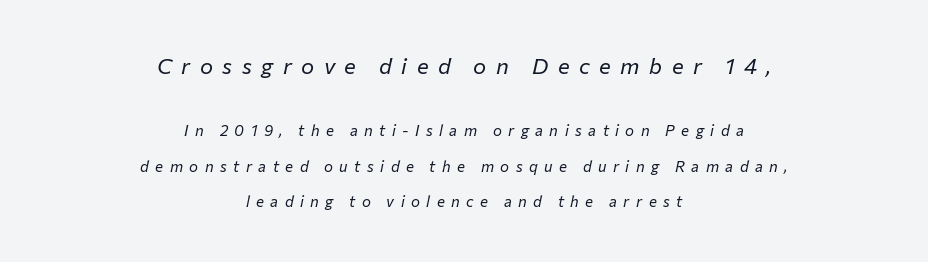
The image shows 22 px text type, italic (leaning right); set centered, loose line spacing (2.35x), unusually wide letter spacing (+0.43 em), not underlined; the first (top) block is 1.47x larger.
